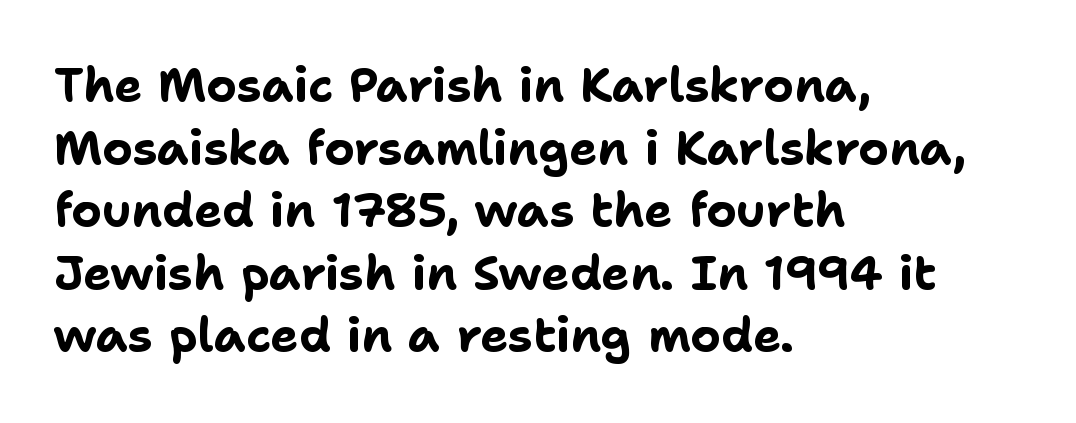
{"serif": "no", "italic": "no", "bold": "yes", "weight": "bold", "width": "normal", "stroke_contrast": "low", "x_height": "medium", "monospaced": "no", "underline": "no", "align": "left", "line_spacing": "normal", "line_spacing_ratio": 1.33, "letter_spacing": "normal", "letter_spacing_em": 0.0, "glyph_px": 47}
